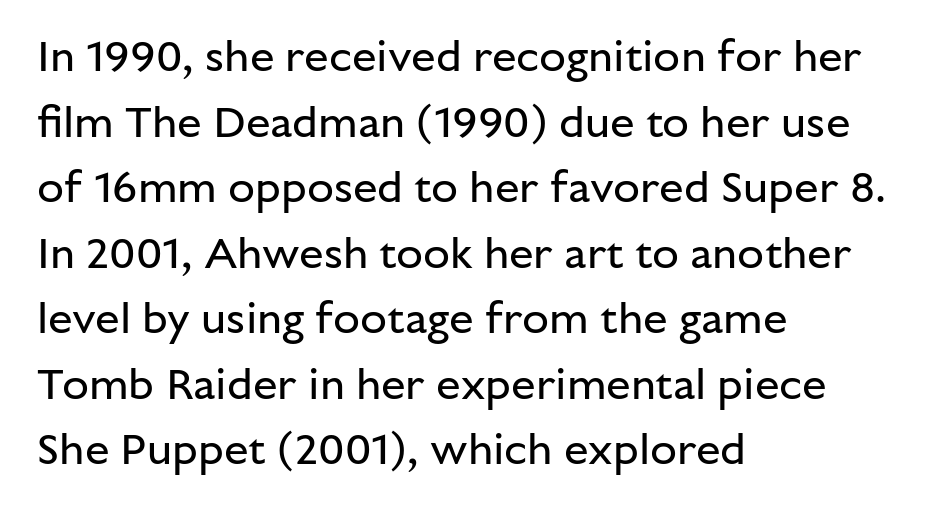
The image shows 44 px regular-weight sans-serif type, upright; set left-aligned, normal line spacing (1.49x), normal letter spacing, not underlined; low stroke contrast and a medium x-height.
